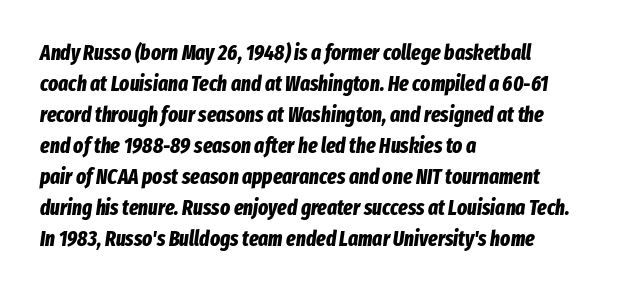
{"italic": "yes", "lean": "right", "slant_degrees": 8, "bold": "yes", "underline": "no", "align": "left", "line_spacing": "normal", "line_spacing_ratio": 1.48, "letter_spacing": "normal", "letter_spacing_em": 0.0, "glyph_px": 21}
